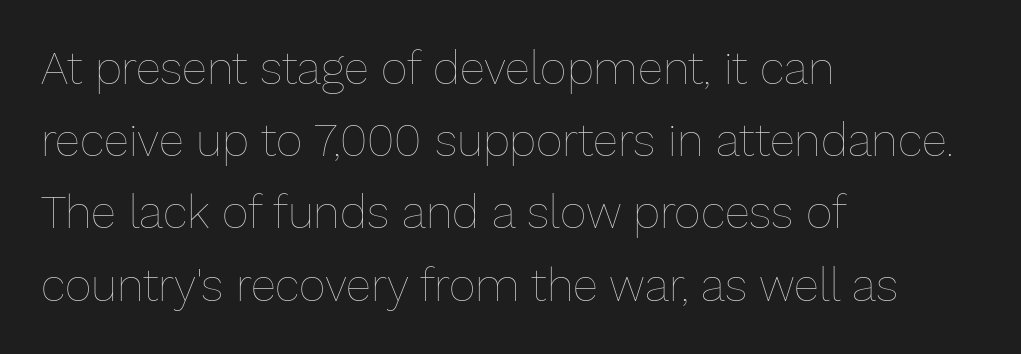
The image shows 46 px thin type, upright; set left-aligned, normal line spacing (1.57x), normal letter spacing, not underlined; low stroke contrast and a medium x-height.
